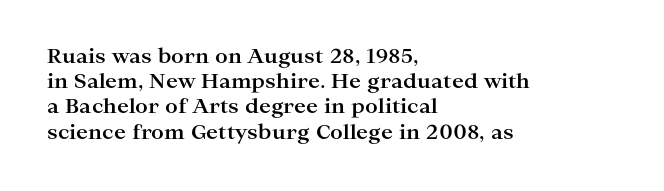
Q: Is the text bold? A: Yes.
Q: Is the text italic (slanted)? A: No, it is upright.
Q: Is the text underlined? A: No.
Q: How is the paragraph aligned? A: Left-aligned.
Q: Is the spacing between letters normal or unusually wide? A: Normal.
Q: Is the spacing between lines tight, normal or loose? A: Normal.
